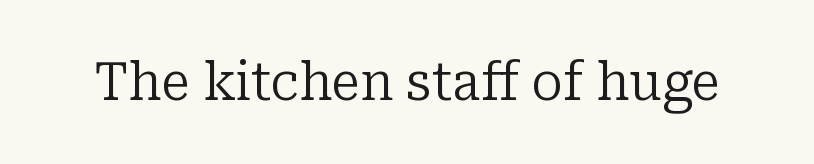
Q: Is the text bold? A: No.
Q: Is the text italic (slanted)? A: No, it is upright.
Q: Is the typeface a serif or a sans-serif typeface? A: Serif.
Q: Is the text underlined? A: No.
Q: Is the spacing between letters normal or unusually wide? A: Normal.
Q: Width (condensed, normal, or wide)? A: Normal.
Q: Stroke contrast? A: Low.
Q: x-height? A: Medium.
Q: Monospaced? A: No.
